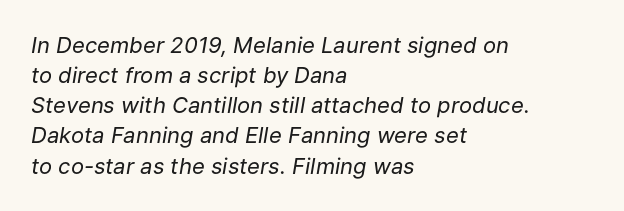
The image shows 22 px text type, italic (leaning right); set left-aligned, normal line spacing (1.37x), normal letter spacing, not underlined.
